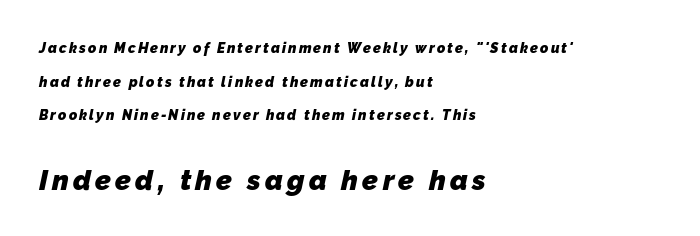
The image shows 28 px heavy sans-serif type; set left-aligned, loose line spacing (2.41x), not underlined; the second (bottom) block is 2.0x larger; low stroke contrast and a medium x-height.
